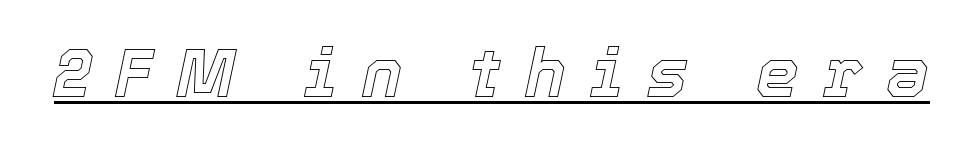
Q: Is the text italic (slanted)? A: Yes, it leans right by about 12 degrees.
Q: Is the text underlined? A: Yes.
Q: Is the spacing between letters normal or unusually wide? A: Unusually wide.
Q: Width (condensed, normal, or wide)? A: Normal.
Q: x-height? A: Medium.
Q: Monospaced? A: No.
